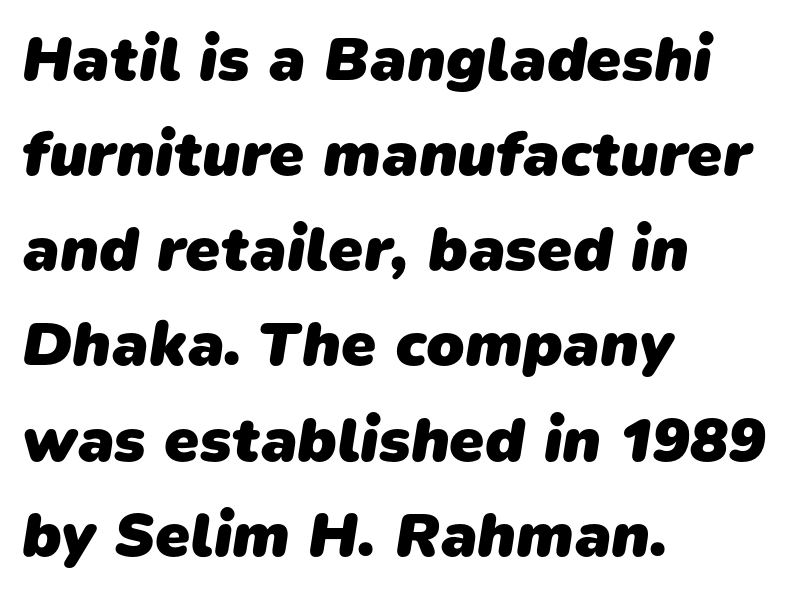
All the whitespace from short lines collects on the right. Character widths vary here, with narrow letters taking less room than wide ones. The words here are not underlined. Typesetter's note: full bold, strokes at maximum text heaviness.
